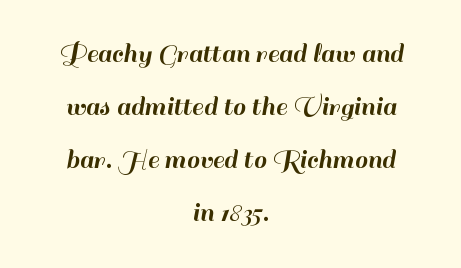
{"serif": "no", "width": "normal", "stroke_contrast": "high", "x_height": "small", "monospaced": "no", "underline": "no", "align": "center", "line_spacing_ratio": 1.83, "letter_spacing": "normal", "letter_spacing_em": 0.0, "glyph_px": 29}
